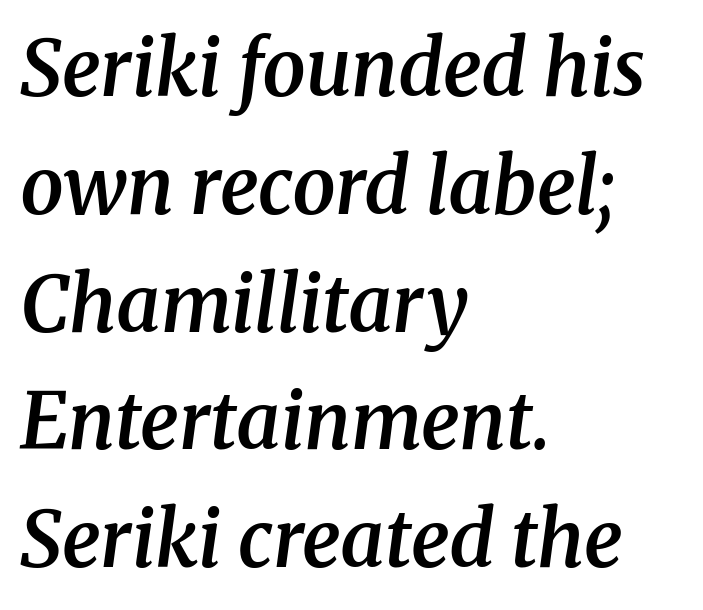
The characters look somewhat weighty, a semibold short of true bold. Words float on clear page, feet unadorned. You could not count columns in this text — the font is proportionally spaced. Left-aligned paragraph, ragged on the right.
